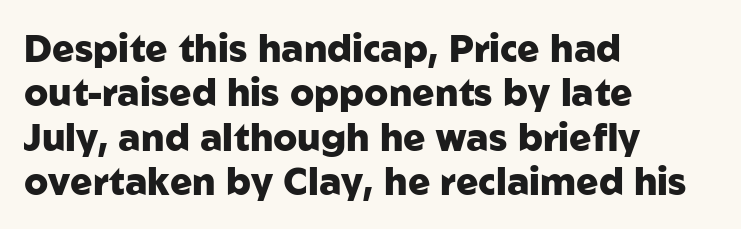
The foot of each line stays bare and open. These lines were composed using upright roman letters. This sample is left-justified, so line endings fall wherever the words run out. The letters carry no serifs — their stems end cleanly without finishing strokes. The passage shown is typed in a proportional face where columns would drift.
